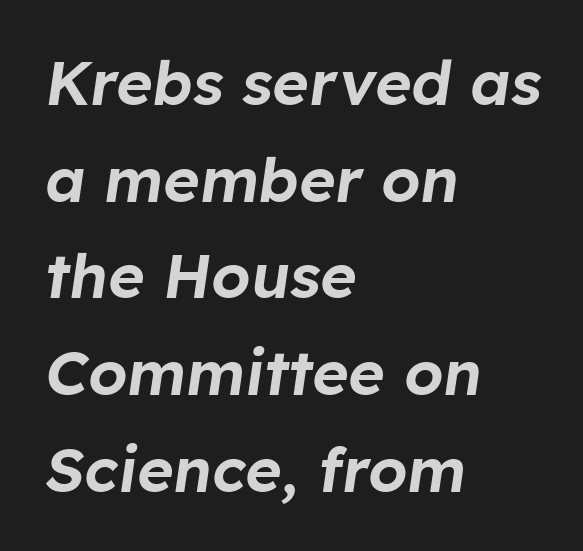
Q: Is the text italic (slanted)? A: Yes, it leans right by about 8 degrees.
Q: Is the text underlined? A: No.
Q: How is the paragraph aligned? A: Left-aligned.
Q: Is the spacing between letters normal or unusually wide? A: Normal.
Q: Is the spacing between lines tight, normal or loose? A: Normal.
Q: Width (condensed, normal, or wide)? A: Normal.
Q: Stroke contrast? A: Low.
Q: x-height? A: Medium.
Q: Monospaced? A: No.
